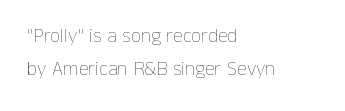
{"italic": "no", "bold": "no", "underline": "no", "align": "left", "line_spacing": "normal", "line_spacing_ratio": 1.65, "letter_spacing": "normal", "letter_spacing_em": 0.0, "glyph_px": 20}
